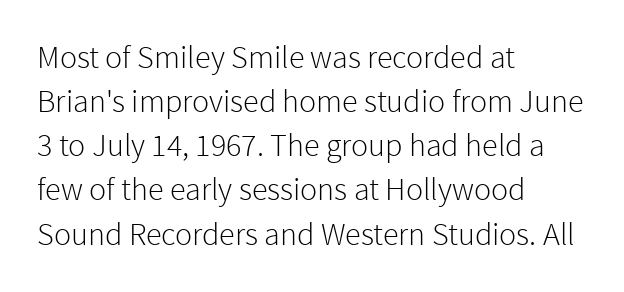
The image shows 32 px light sans-serif type, upright; set left-aligned, normal line spacing (1.38x), normal letter spacing, not underlined; low stroke contrast and a medium x-height.
